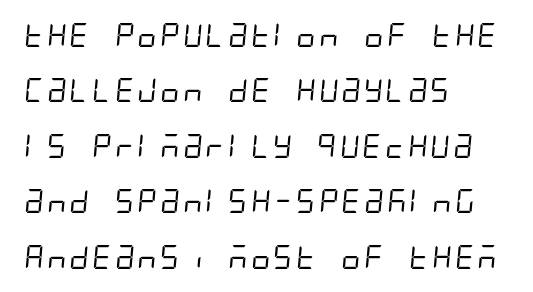
Q: Is the text bold? A: No.
Q: Is the text underlined? A: No.
Q: How is the paragraph aligned? A: Left-aligned.
Q: Is the spacing between letters normal or unusually wide? A: Normal.
Q: Is the spacing between lines tight, normal or loose? A: Loose.
